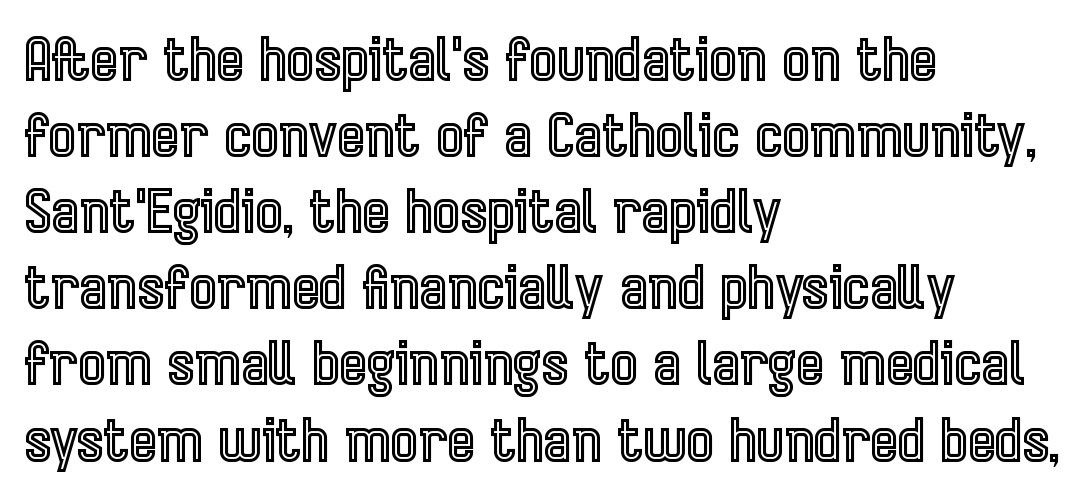
Is this a fixed-width face? No — the glyphs have proportional, varying widths. Line spacing here is normal. Look at the tracking — it's just the regular setting, nothing added. Each line starts at the same left margin while the right side varies. Letters rest on an invisible, unmarked baseline. If you drew a line through each stem, it would be perfectly vertical.
